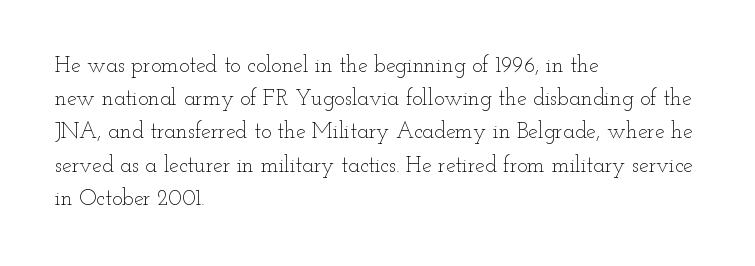
The image shows 22 px text type, upright; set left-aligned, normal line spacing (1.51x), normal letter spacing, not underlined.
